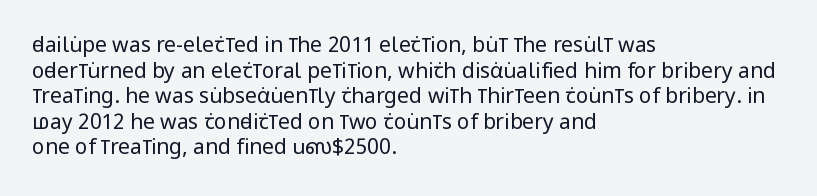
{"italic": "no", "bold": "no", "underline": "no", "align": "left", "line_spacing_ratio": 1.22, "letter_spacing": "normal", "letter_spacing_em": 0.0, "glyph_px": 21}
